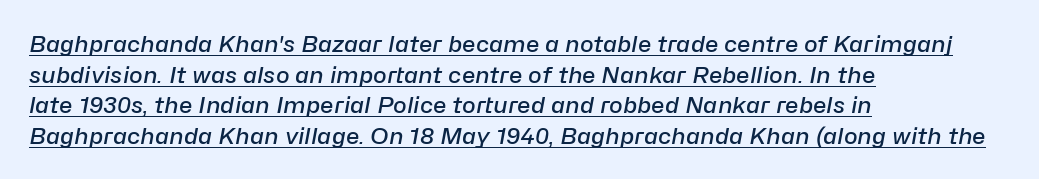
{"italic": "yes", "lean": "right", "slant_degrees": 10, "bold": "semi", "underline": "yes", "align": "left", "line_spacing": "normal", "line_spacing_ratio": 1.33, "letter_spacing": "normal", "letter_spacing_em": 0.0, "glyph_px": 23}
